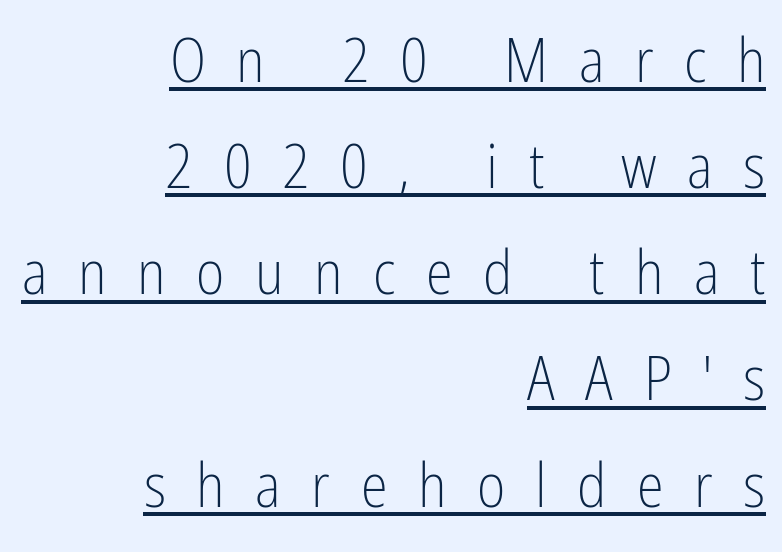
Varying glyph widths throughout — classic text-font behaviour. What decoration does the sample have? An underline. This is sans-serif lettering, the kind often seen on screens and signage. The letters look calm and open, with moderate or lighter stems. The axis of the letterforms is exactly vertical. Glyph-to-glyph distance is far greater than everyday printed text.
